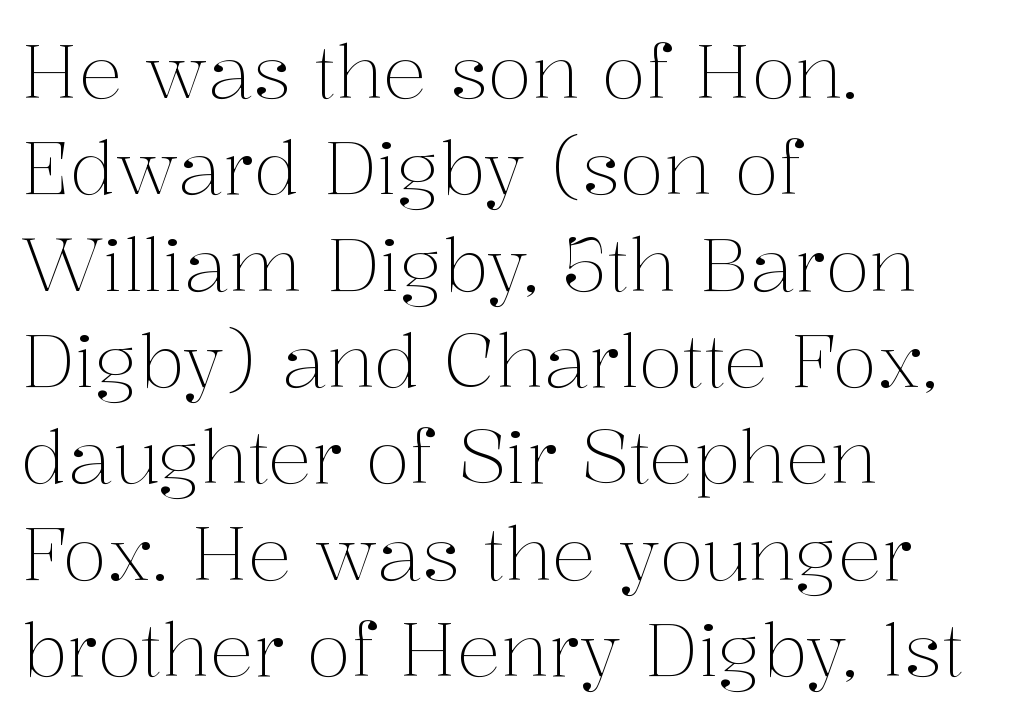
Q: Is the text bold? A: No.
Q: Is the text italic (slanted)? A: No, it is upright.
Q: Is the typeface a serif or a sans-serif typeface? A: Serif.
Q: Is the text underlined? A: No.
Q: How is the paragraph aligned? A: Left-aligned.
Q: Is the spacing between letters normal or unusually wide? A: Normal.
Q: Is the spacing between lines tight, normal or loose? A: Normal.
Q: Width (condensed, normal, or wide)? A: Normal.
Q: Stroke contrast? A: Medium.
Q: x-height? A: Medium.
Q: Monospaced? A: No.
